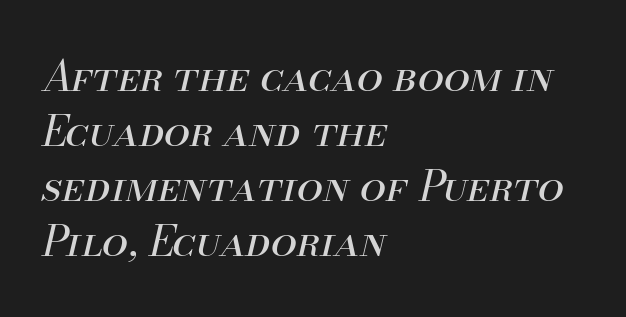
This is not heavy type; no bold has been used. Teacher's note: observe the even left margin — that is flush-left alignment. Characters are canted at an angle relative to the baseline's perpendicular. The leading is moderate, giving the passage an even texture. The letters sit at their default tracking, neither squeezed nor spread. Rule under the text: the space is simply empty.
